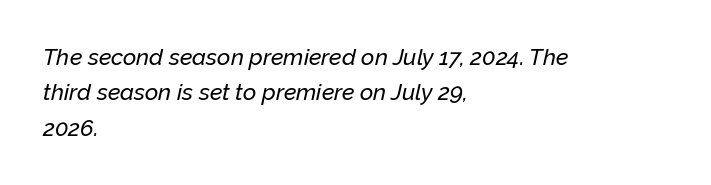
Q: Is the text italic (slanted)? A: Yes, it leans right by about 12 degrees.
Q: Is the text underlined? A: No.
Q: How is the paragraph aligned? A: Left-aligned.
Q: Is the spacing between letters normal or unusually wide? A: Normal.
Q: Is the spacing between lines tight, normal or loose? A: Normal.
